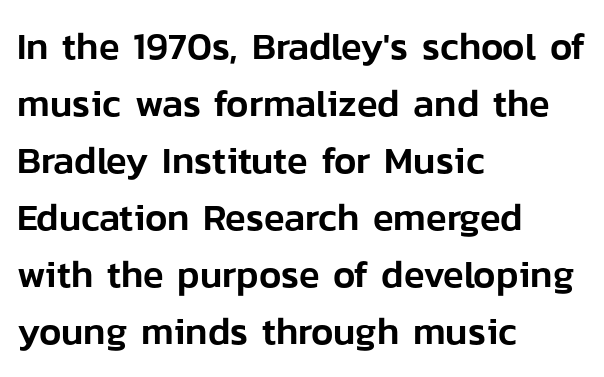
Here the designer chose a conventional face with non-uniform glyph widths. The text block is weighted toward the left margin, trailing off unevenly rightward. Each word holds together tightly as a unit, with standard inter-letter gaps. In terms of leading, this rendering sits right in the middle. No word sits above an underline.
